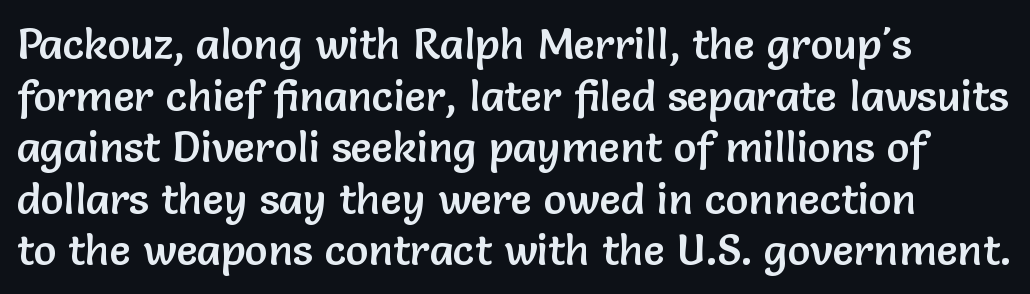
The image shows 43 px sans-serif type, upright; set left-aligned, line spacing 1.2x, normal letter spacing, not underlined; low stroke contrast and a medium x-height.
